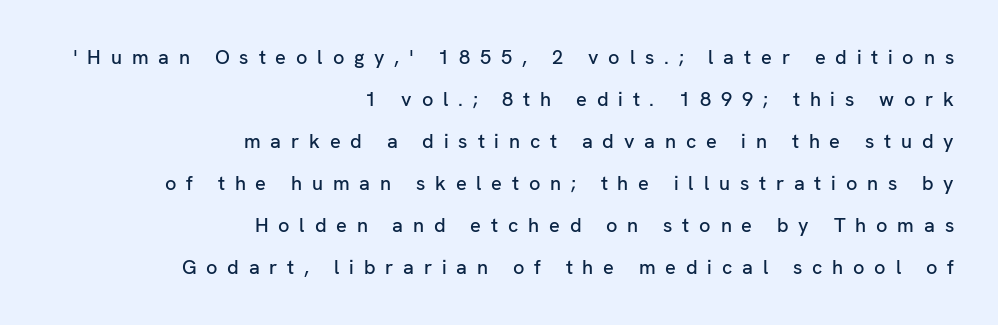
The image shows 20 px text type, upright; set right-aligned, loose line spacing (2.1x), unusually wide letter spacing (+0.49 em), not underlined.
